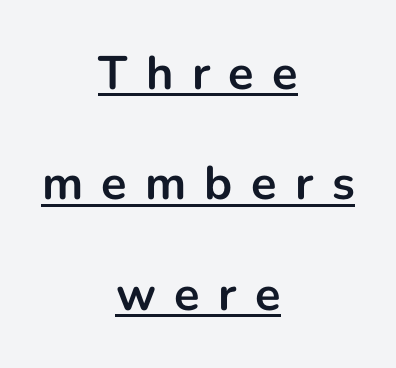
The image shows 47 px bold sans-serif type, upright; set centered, loose line spacing (2.35x), unusually wide letter spacing (+0.39 em), underlined; low stroke contrast and a medium x-height.
